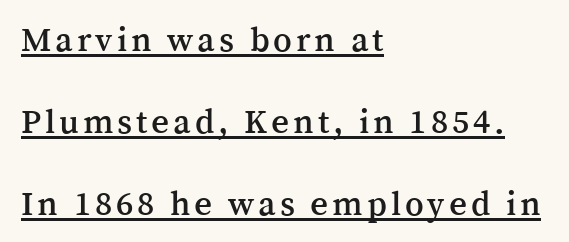
{"serif": "yes", "italic": "no", "width": "normal", "stroke_contrast": "medium", "x_height": "medium", "monospaced": "no", "underline": "yes", "align": "left", "line_spacing": "loose", "line_spacing_ratio": 2.34, "glyph_px": 35}
